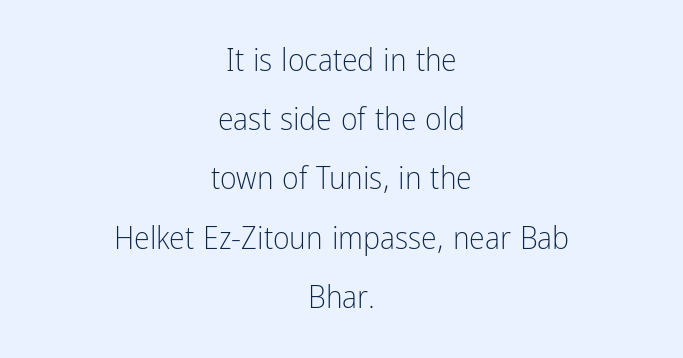
Q: Is the text bold? A: No.
Q: Is the text italic (slanted)? A: No, it is upright.
Q: Is the typeface a serif or a sans-serif typeface? A: Sans-serif.
Q: Is the text underlined? A: No.
Q: How is the paragraph aligned? A: Centered.
Q: Is the spacing between letters normal or unusually wide? A: Normal.
Q: Width (condensed, normal, or wide)? A: Condensed.
Q: Stroke contrast? A: Low.
Q: x-height? A: Medium.
Q: Monospaced? A: No.
